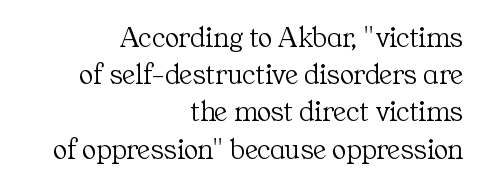
The image shows 30 px light serif type, upright; set right-aligned, line spacing 1.24x, normal letter spacing, not underlined; medium stroke contrast and a medium x-height.
